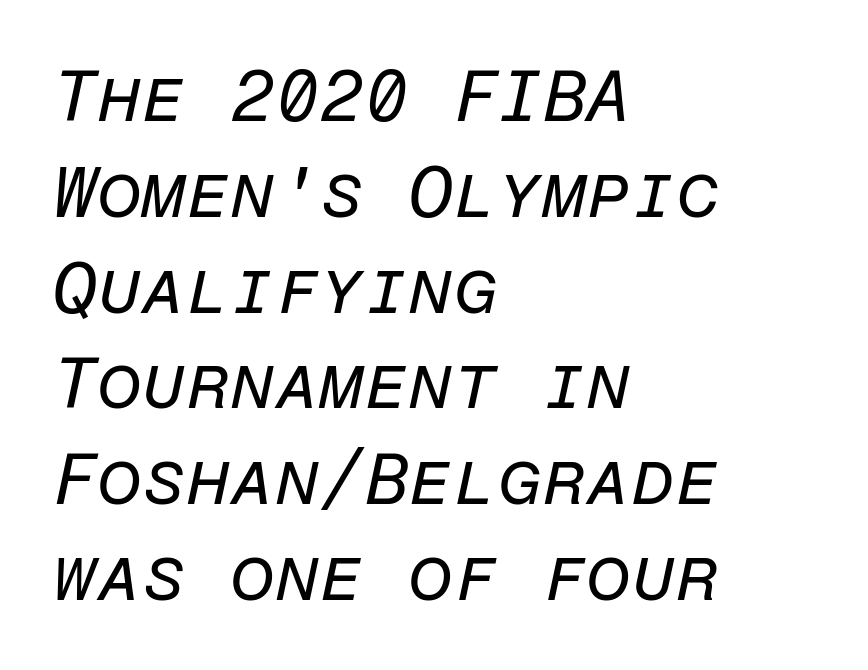
Q: Is the text bold? A: No.
Q: Is the text italic (slanted)? A: Yes, it leans right by about 12 degrees.
Q: Is the text underlined? A: No.
Q: How is the paragraph aligned? A: Left-aligned.
Q: Is the spacing between letters normal or unusually wide? A: Normal.
Q: Is the spacing between lines tight, normal or loose? A: Normal.
Q: Width (condensed, normal, or wide)? A: Normal.
Q: Stroke contrast? A: Low.
Q: x-height? A: Medium.
Q: Monospaced? A: Yes.
